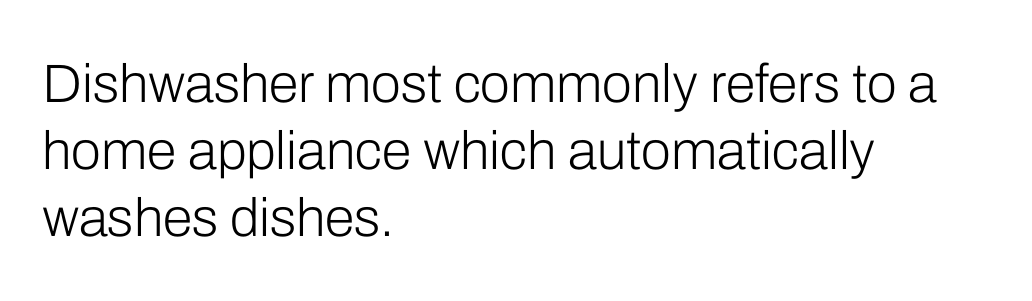
The image shows 54 px light sans-serif type, upright; set left-aligned, line spacing 1.24x, normal letter spacing, not underlined; low stroke contrast and a medium x-height.
